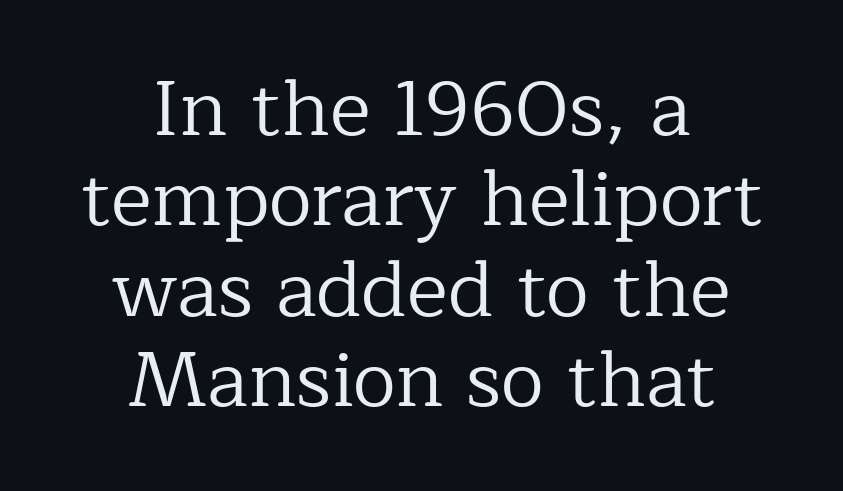
Here the glyphs are tracked normally, forming tight word shapes. This is not heavy type; no bold has been used. Visually the block forms a symmetrical silhouette, jagged on both flanks. Descender tails drop into unmarked territory. Small tapered or slab feet sit at the stroke ends, so this counts as serif. Is there any slant? The stems are plumb.
